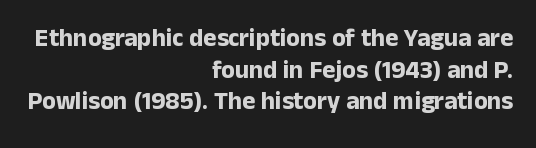
Interline gaps are of average width in this sample. The tracking reads as untouched default to a designer's eye. These lines are set flush right with a ragged left edge. The glyphs have the mass of a bold cut. Lines of text with bare space underneath. Is there any slant? The stems are plumb.
